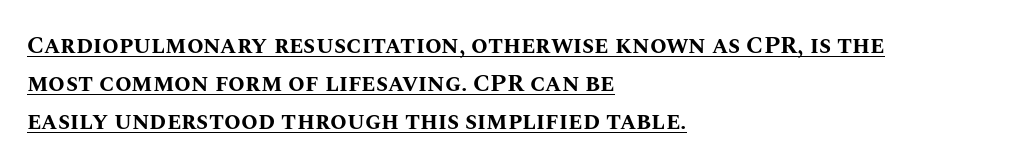
The image shows 24 px bold type, upright; set left-aligned, normal line spacing (1.58x), normal letter spacing, underlined.
